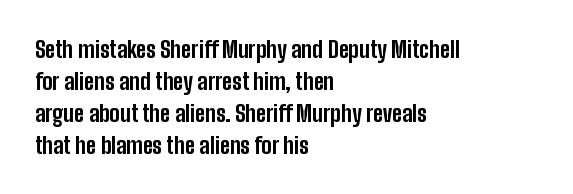
The image shows 23 px bold type, upright; set left-aligned, normal line spacing (1.39x), normal letter spacing, not underlined.
